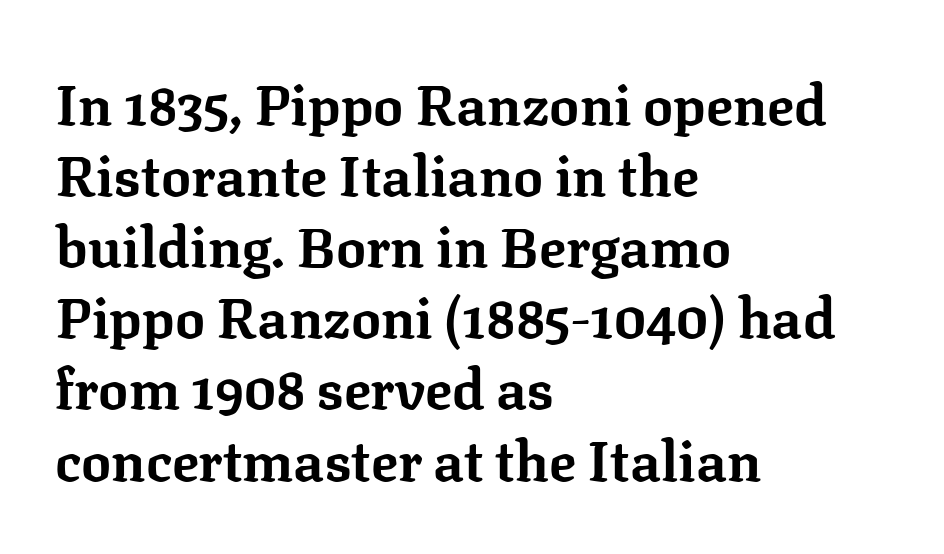
The image shows 56 px bold serif type, upright; set left-aligned, normal line spacing (1.27x), normal letter spacing, not underlined; low stroke contrast and a medium x-height.
